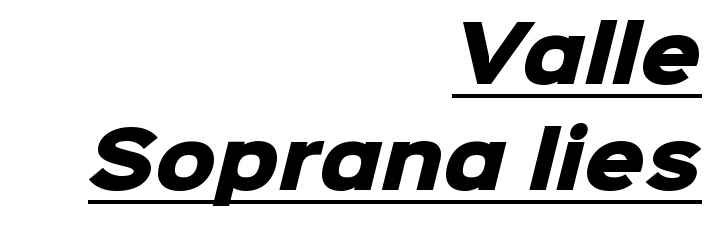
{"serif": "no", "bold": "yes", "weight": "heavy", "width": "normal", "stroke_contrast": "low", "x_height": "medium", "monospaced": "no", "underline": "yes", "align": "right", "line_spacing": "normal", "line_spacing_ratio": 1.39, "letter_spacing": "normal", "letter_spacing_em": 0.0, "glyph_px": 76}
